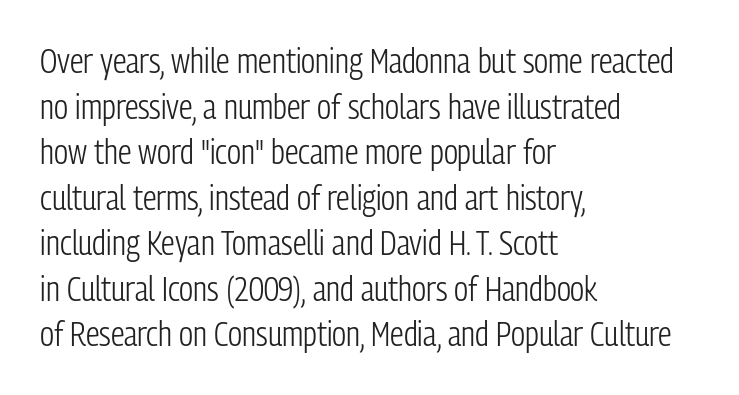
{"serif": "no", "italic": "no", "bold": "no", "weight": "light", "width": "condensed", "stroke_contrast": "low", "x_height": "medium", "monospaced": "no", "underline": "no", "align": "left", "line_spacing": "normal", "line_spacing_ratio": 1.34, "letter_spacing": "normal", "letter_spacing_em": 0.0, "glyph_px": 34}
